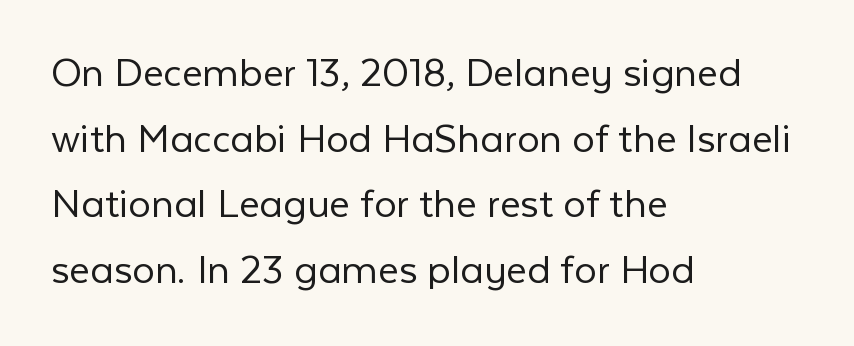
Compared with typical paragraphs, the rows here are spaced about the same. This sample has the flowing, uneven cadence of proportional lettering. The typeface has the unassuming heft of standard copy or less. Serif or sans? Sans — the stroke terminals are bare. Any mark beneath the type? The region is blank. Layout note: lines flush left.
